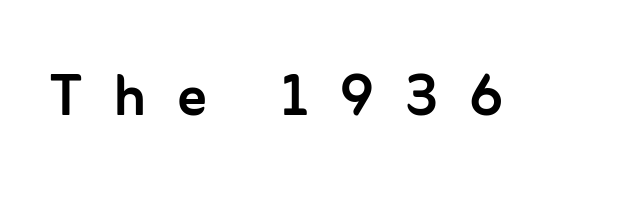
{"serif": "no", "italic": "no", "width": "normal", "stroke_contrast": "low", "x_height": "medium", "monospaced": "no", "underline": "no", "letter_spacing": "wide", "letter_spacing_em": 0.44, "glyph_px": 72}
